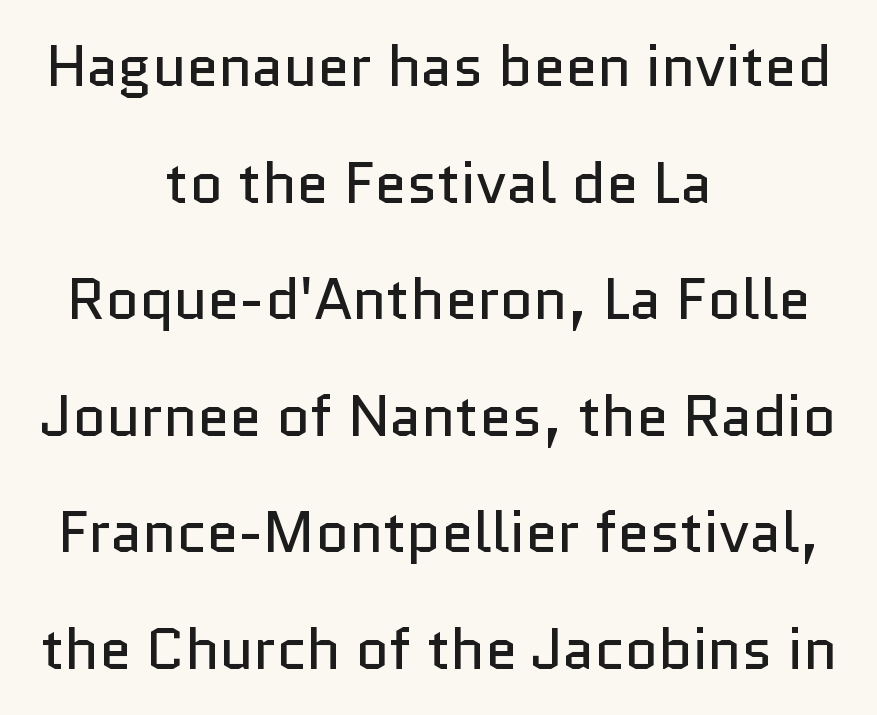
{"serif": "no", "italic": "no", "bold": "no", "weight": "regular", "width": "normal", "stroke_contrast": "low", "x_height": "medium", "monospaced": "no", "underline": "no", "align": "center", "line_spacing": "loose", "line_spacing_ratio": 2.01, "letter_spacing": "normal", "letter_spacing_em": 0.0, "glyph_px": 58}
